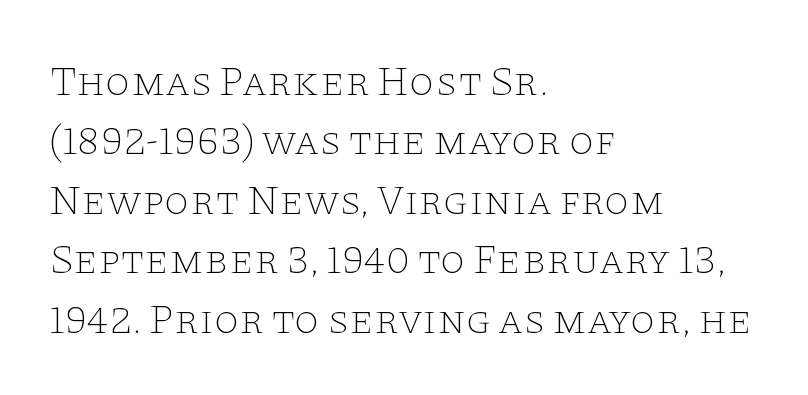
Q: Is the text bold? A: No.
Q: Is the text italic (slanted)? A: No, it is upright.
Q: Is the typeface a serif or a sans-serif typeface? A: Serif.
Q: Is the text underlined? A: No.
Q: How is the paragraph aligned? A: Left-aligned.
Q: Is the spacing between letters normal or unusually wide? A: Normal.
Q: Is the spacing between lines tight, normal or loose? A: Normal.
Q: Width (condensed, normal, or wide)? A: Wide.
Q: Stroke contrast? A: Low.
Q: x-height? A: Large.
Q: Monospaced? A: No.
